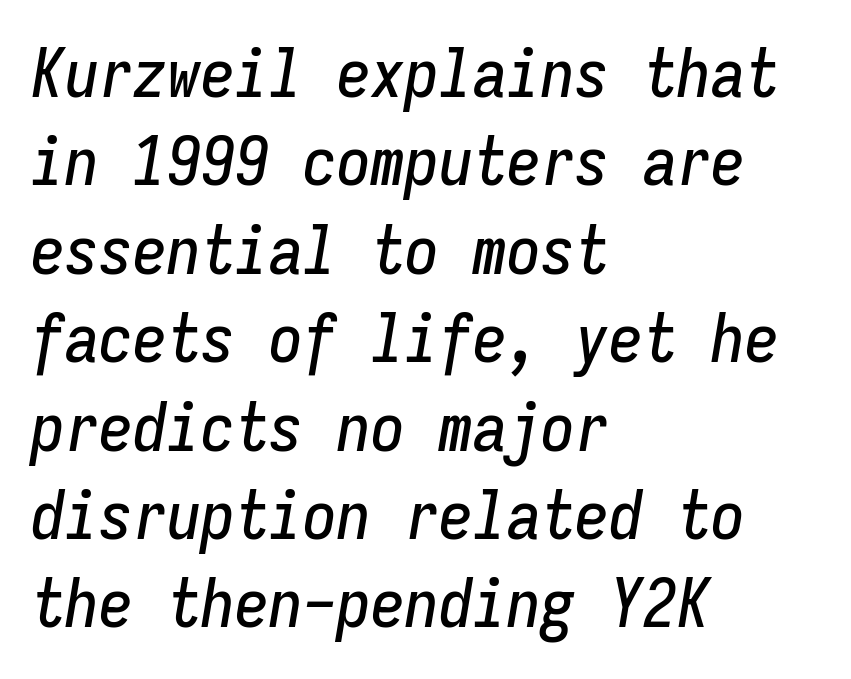
The lines sit at an ordinary, default distance from one another. Horizontally, the lines are justified to the leading edge only. Note the uniform advance width — an 'i' takes as much space as an 'm'. Nothing unusual about the tracking: characters are spaced as the font intends.
